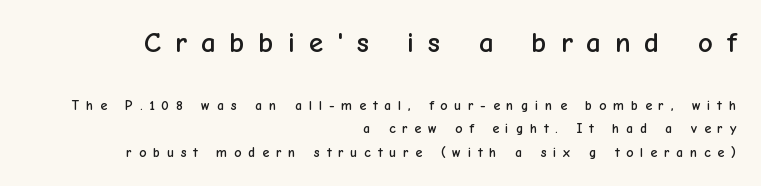
{"serif": "no", "italic": "no", "width": "normal", "stroke_contrast": "low", "x_height": "medium", "monospaced": "no", "underline": "no", "align": "right", "line_spacing": "normal", "line_spacing_ratio": 1.68, "letter_spacing": "wide", "letter_spacing_em": 0.48, "larger_block": "first", "size_ratio": 2.07, "glyph_px": 29}
